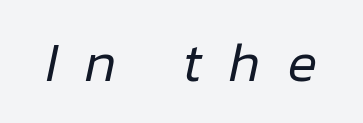
Q: Is the text bold? A: No.
Q: Is the text italic (slanted)? A: Yes, it leans right by about 12 degrees.
Q: Is the text underlined? A: No.
Q: Is the spacing between letters normal or unusually wide? A: Unusually wide.
Q: Width (condensed, normal, or wide)? A: Normal.
Q: Stroke contrast? A: Low.
Q: x-height? A: Medium.
Q: Monospaced? A: No.
